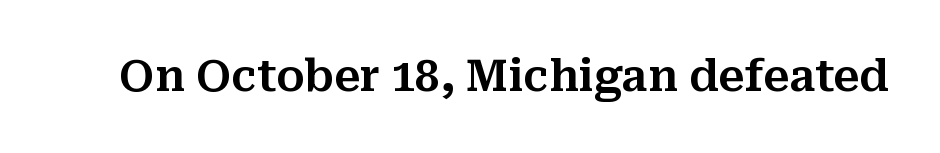
Q: Is the text italic (slanted)? A: No, it is upright.
Q: Is the typeface a serif or a sans-serif typeface? A: Serif.
Q: Is the text underlined? A: No.
Q: Is the spacing between letters normal or unusually wide? A: Normal.
Q: Width (condensed, normal, or wide)? A: Normal.
Q: Stroke contrast? A: Medium.
Q: x-height? A: Medium.
Q: Monospaced? A: No.
